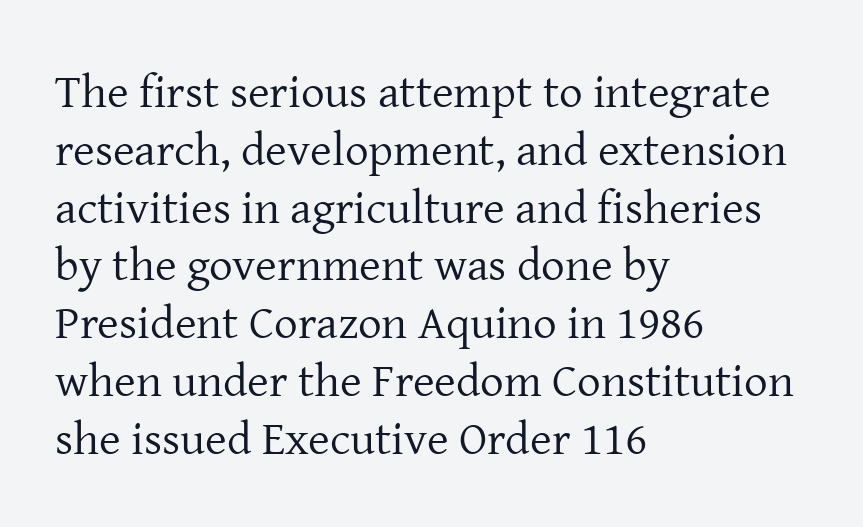
The image shows 47 px regular-weight serif type, upright; set left-aligned, line spacing 1.23x, normal letter spacing, not underlined; low stroke contrast and a medium x-height.
